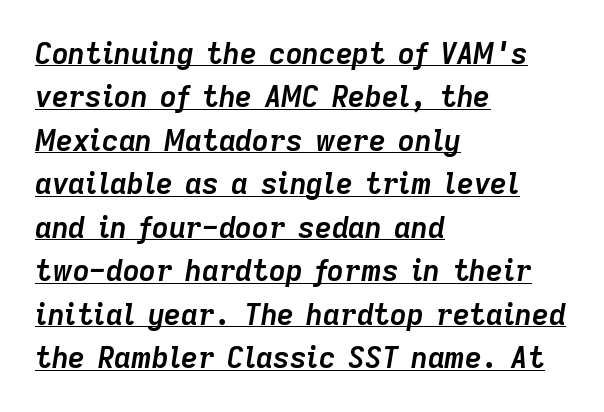
Q: Is the text bold? A: Yes.
Q: Is the text italic (slanted)? A: Yes, it leans right by about 9 degrees.
Q: Is the text underlined? A: Yes.
Q: How is the paragraph aligned? A: Left-aligned.
Q: Is the spacing between letters normal or unusually wide? A: Normal.
Q: Is the spacing between lines tight, normal or loose? A: Normal.
Q: Width (condensed, normal, or wide)? A: Normal.
Q: Stroke contrast? A: Low.
Q: x-height? A: Medium.
Q: Monospaced? A: No.
